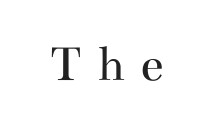
The image shows 53 px regular-weight, wide serif type, upright; set unusually wide letter spacing (+0.28 em), not underlined; medium stroke contrast and a small x-height.
